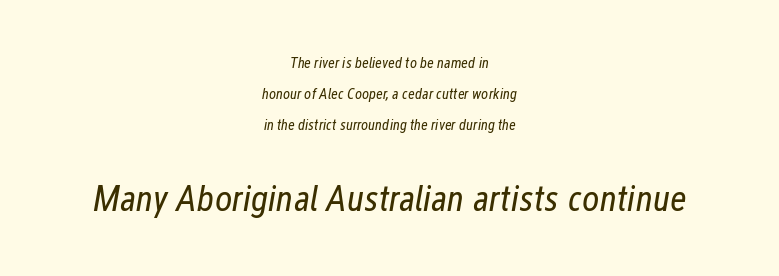
{"italic": "yes", "lean": "right", "slant_degrees": 12, "bold": "no", "weight": "regular", "width": "condensed", "stroke_contrast": "low", "x_height": "medium", "monospaced": "no", "underline": "no", "align": "center", "line_spacing": "loose", "line_spacing_ratio": 2.06, "letter_spacing": "normal", "letter_spacing_em": 0.0, "larger_block": "second", "size_ratio": 2.47, "glyph_px": 37}
